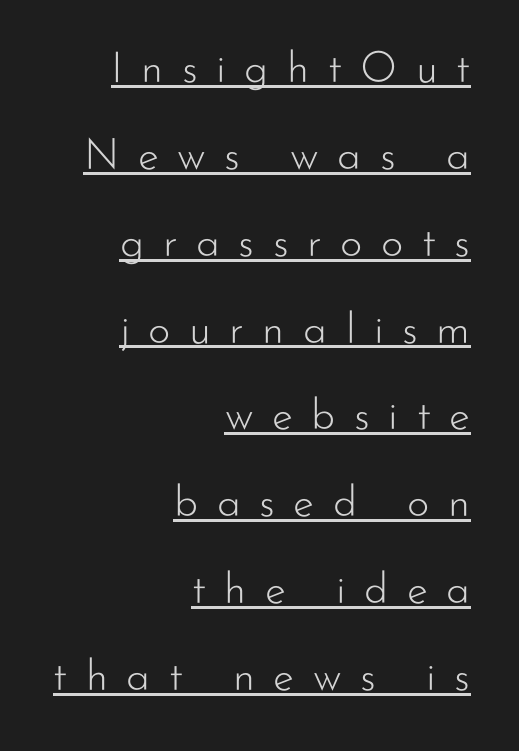
{"serif": "no", "italic": "no", "bold": "no", "weight": "light", "width": "normal", "stroke_contrast": "low", "x_height": "small", "monospaced": "no", "underline": "yes", "align": "right", "line_spacing": "loose", "line_spacing_ratio": 2.02, "letter_spacing": "wide", "letter_spacing_em": 0.43, "glyph_px": 43}
